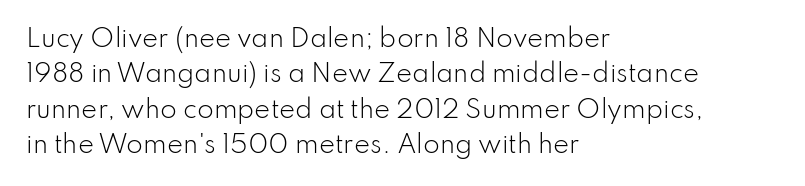
Q: Is the text bold? A: No.
Q: Is the text italic (slanted)? A: No, it is upright.
Q: Is the text underlined? A: No.
Q: How is the paragraph aligned? A: Left-aligned.
Q: Is the spacing between letters normal or unusually wide? A: Normal.
Q: Is the spacing between lines tight, normal or loose? A: Normal.
